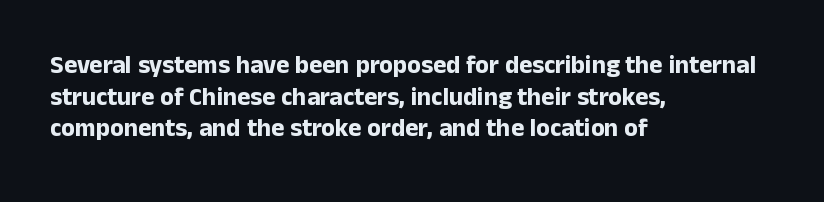
The image shows 25 px bold type, upright; set left-aligned, normal line spacing (1.27x), normal letter spacing, not underlined.
